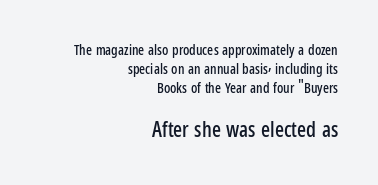
The image shows 21 px text type, upright; set right-aligned, normal line spacing (1.37x), normal letter spacing, not underlined; the second (bottom) block is 1.5x larger.
